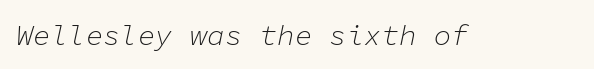
{"italic": "yes", "lean": "right", "slant_degrees": 11, "bold": "no", "weight": "light", "width": "normal", "stroke_contrast": "low", "x_height": "medium", "monospaced": "yes", "underline": "no", "letter_spacing": "normal", "letter_spacing_em": 0.0, "glyph_px": 29}
